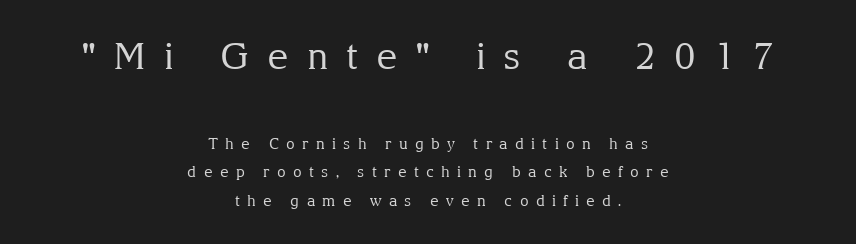
The image shows 37 px regular-weight serif type, upright; set centered, loose line spacing (1.9x), unusually wide letter spacing (+0.48 em), not underlined; the first (top) block is 2.47x larger; medium stroke contrast and a medium x-height.
